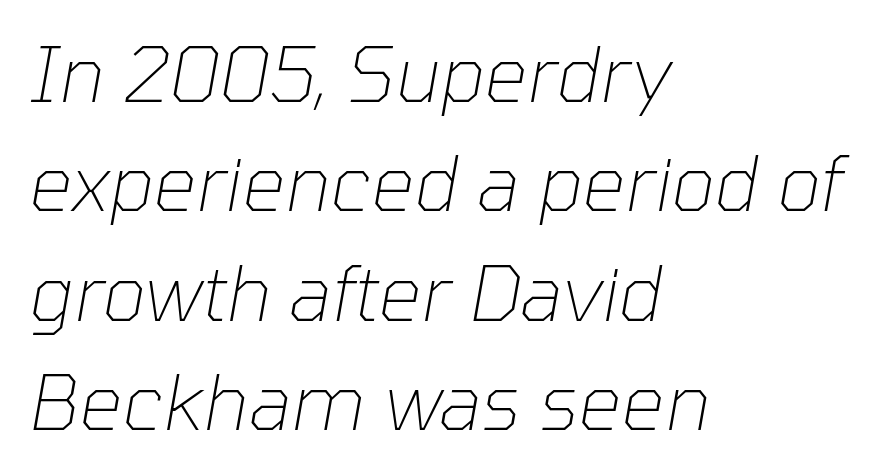
Q: Is the text bold? A: No.
Q: Is the text italic (slanted)? A: Yes, it leans right by about 10 degrees.
Q: Is the text underlined? A: No.
Q: How is the paragraph aligned? A: Left-aligned.
Q: Is the spacing between letters normal or unusually wide? A: Normal.
Q: Is the spacing between lines tight, normal or loose? A: Normal.
Q: Width (condensed, normal, or wide)? A: Normal.
Q: Stroke contrast? A: Low.
Q: x-height? A: Medium.
Q: Monospaced? A: No.
